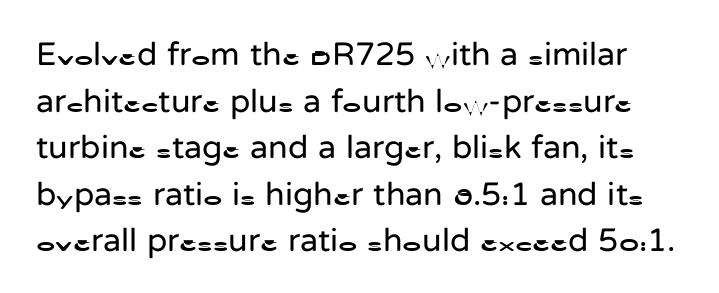
The image shows 33 px regular-weight sans-serif type, upright; set normal line spacing (1.41x), normal letter spacing, not underlined; low stroke contrast and a medium x-height.
